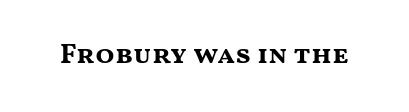
Q: Is the text bold? A: Yes.
Q: Is the text italic (slanted)? A: No, it is upright.
Q: Is the typeface a serif or a sans-serif typeface? A: Sans-serif.
Q: Is the text underlined? A: No.
Q: Is the spacing between letters normal or unusually wide? A: Normal.
Q: Width (condensed, normal, or wide)? A: Wide.
Q: Stroke contrast? A: Medium.
Q: x-height? A: Medium.
Q: Monospaced? A: No.
